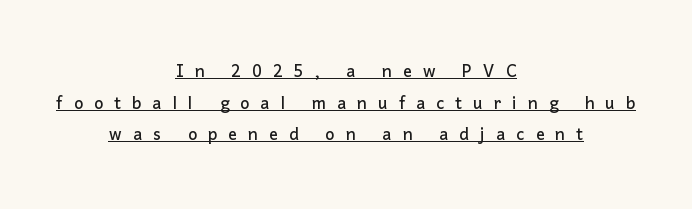
How are the letters spaced? Widely, with obvious added tracking. Does the lettering tilt? It doesn't — this is upright. One glance says typical: line gaps are just what's usual. Line starts and ends both wander, symmetrically. The rendering uses the underline text-decoration.
